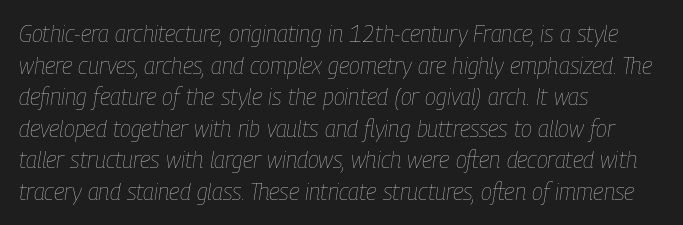
Is the stroke heavy? The answer is a plain regular-or-lighter. Looking at the ascenders, they clearly lean. Visually the block forms a straight wall on the left and a jagged coastline on the right. Tracking here is standard; glyphs follow each other at the usual distance. Students, observe: this is what conventionally led text looks like. The words here are not underlined.
